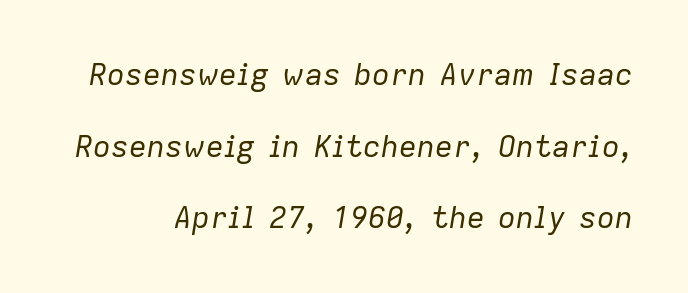
{"italic": "yes", "lean": "right", "slant_degrees": 9, "bold": "no", "weight": "regular", "width": "normal", "stroke_contrast": "low", "x_height": "medium", "monospaced": "no", "underline": "no", "line_spacing": "loose", "line_spacing_ratio": 2.39, "letter_spacing": "normal", "letter_spacing_em": 0.0, "glyph_px": 30}
